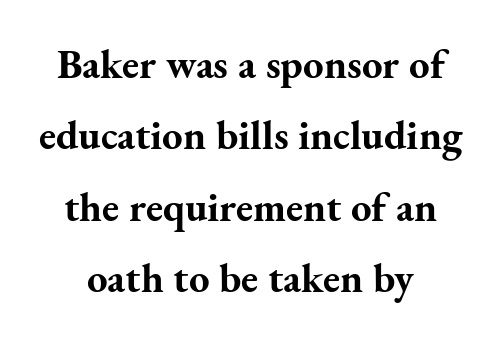
The specimen reads as upright at a glance. Underline: absent. Think of a printed novel: that variable character pitch is what you see here. The text was rendered using a seriffed face with decorative stroke endings. Look at the stroke-to-counter ratio: heavy, a bold. A student would call this center alignment; a typographer would say set centered.
